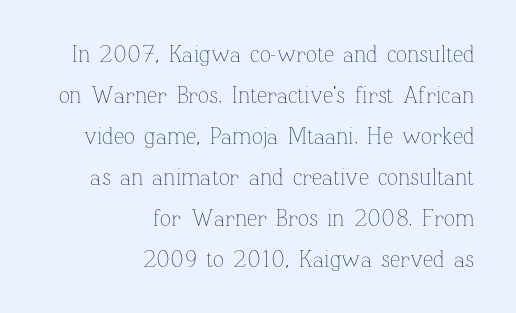
{"italic": "no", "bold": "no", "underline": "no", "align": "right", "line_spacing_ratio": 1.78, "letter_spacing": "normal", "letter_spacing_em": 0.0, "glyph_px": 23}
